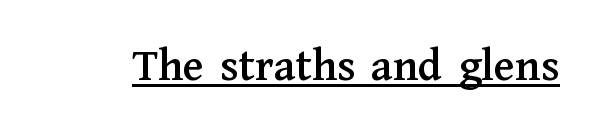
Q: Is the text italic (slanted)? A: No, it is upright.
Q: Is the typeface a serif or a sans-serif typeface? A: Serif.
Q: Is the text underlined? A: Yes.
Q: Is the spacing between letters normal or unusually wide? A: Normal.
Q: Width (condensed, normal, or wide)? A: Normal.
Q: Stroke contrast? A: Medium.
Q: x-height? A: Medium.
Q: Monospaced? A: No.
